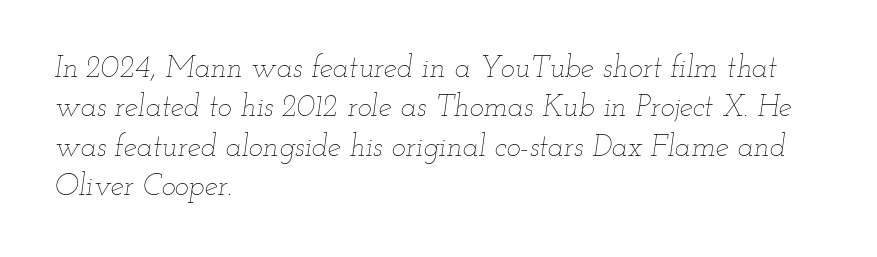
Q: Is the text bold? A: No.
Q: Is the text italic (slanted)? A: Yes, it leans right by about 12 degrees.
Q: Is the text underlined? A: No.
Q: How is the paragraph aligned? A: Left-aligned.
Q: Is the spacing between letters normal or unusually wide? A: Normal.
Q: Is the spacing between lines tight, normal or loose? A: Normal.
Q: Width (condensed, normal, or wide)? A: Wide.
Q: Stroke contrast? A: Low.
Q: x-height? A: Small.
Q: Monospaced? A: No.
